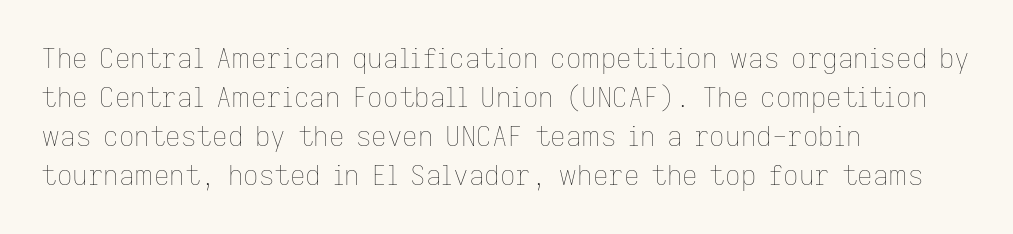
The image shows 27 px text type, upright; set left-aligned, normal line spacing (1.44x), normal letter spacing, not underlined.
